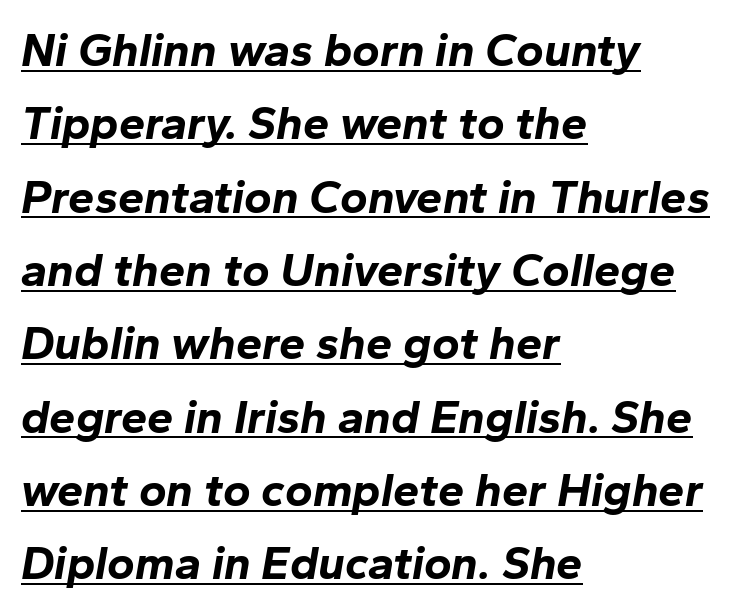
Q: Is the text bold? A: Yes.
Q: Is the text italic (slanted)? A: Yes, it leans right by about 10 degrees.
Q: Is the text underlined? A: Yes.
Q: How is the paragraph aligned? A: Left-aligned.
Q: Is the spacing between letters normal or unusually wide? A: Normal.
Q: Is the spacing between lines tight, normal or loose? A: Normal.
Q: Width (condensed, normal, or wide)? A: Normal.
Q: Stroke contrast? A: Low.
Q: x-height? A: Medium.
Q: Monospaced? A: No.
